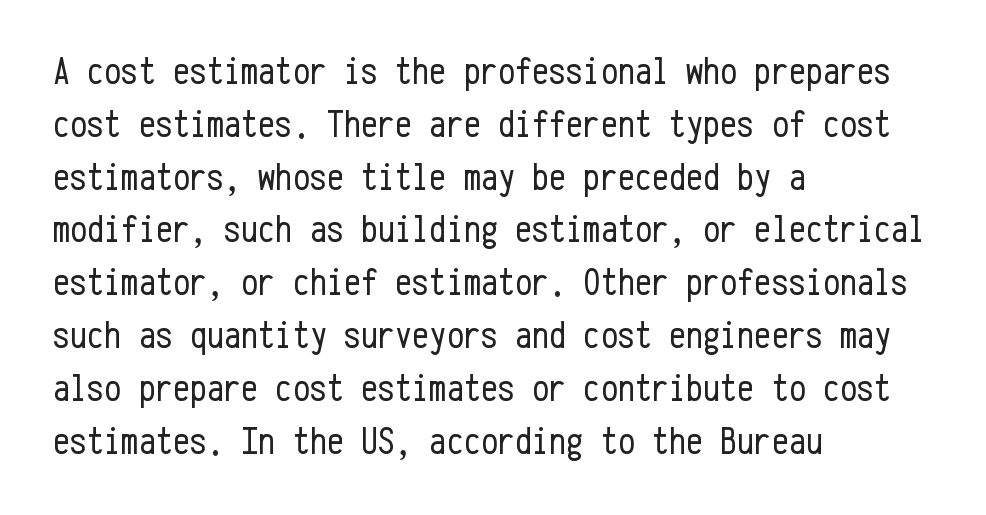
{"serif": "no", "italic": "no", "bold": "no", "weight": "regular", "width": "condensed", "stroke_contrast": "low", "x_height": "medium", "monospaced": "yes", "underline": "no", "align": "left", "line_spacing": "normal", "line_spacing_ratio": 1.39, "letter_spacing": "normal", "letter_spacing_em": 0.0, "glyph_px": 38}
